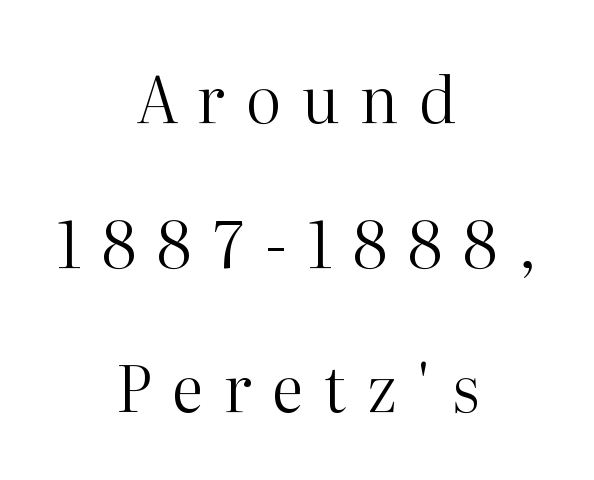
Q: Is the text bold? A: No.
Q: Is the text italic (slanted)? A: No, it is upright.
Q: Is the typeface a serif or a sans-serif typeface? A: Serif.
Q: Is the text underlined? A: No.
Q: How is the paragraph aligned? A: Centered.
Q: Is the spacing between letters normal or unusually wide? A: Unusually wide.
Q: Is the spacing between lines tight, normal or loose? A: Loose.
Q: Width (condensed, normal, or wide)? A: Normal.
Q: Stroke contrast? A: High.
Q: x-height? A: Medium.
Q: Monospaced? A: No.
